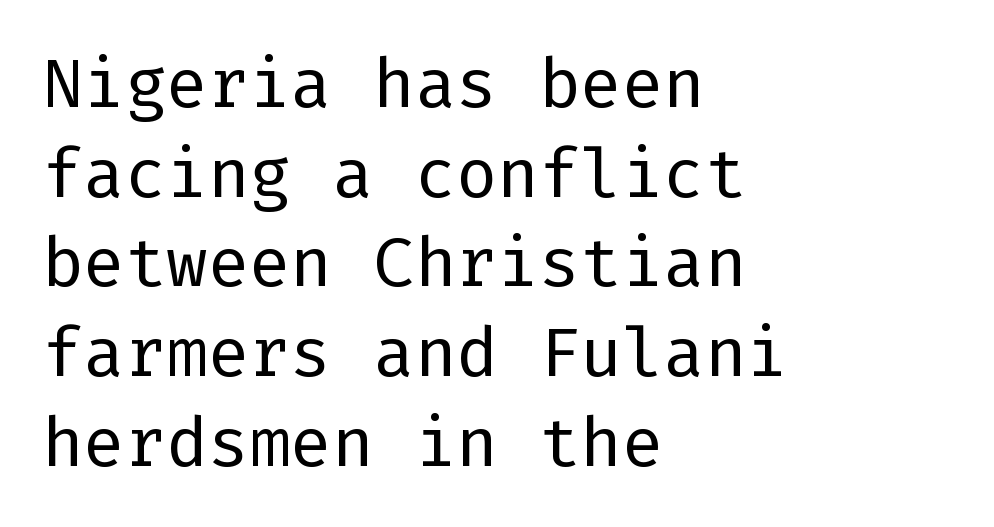
{"serif": "no", "italic": "no", "bold": "no", "weight": "regular", "width": "normal", "stroke_contrast": "low", "x_height": "medium", "underline": "no", "align": "left", "line_spacing": "normal", "line_spacing_ratio": 1.3, "letter_spacing": "normal", "letter_spacing_em": 0.0, "glyph_px": 69}
